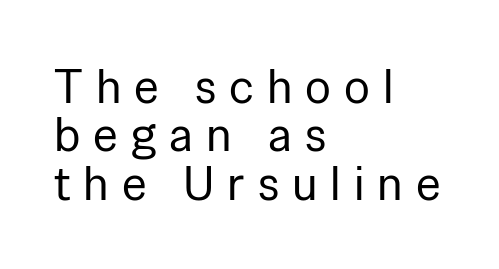
The image shows 48 px regular-weight sans-serif type, upright; set left-aligned, tight line spacing (1.01x), unusually wide letter spacing (+0.27 em), not underlined; low stroke contrast and a medium x-height.
